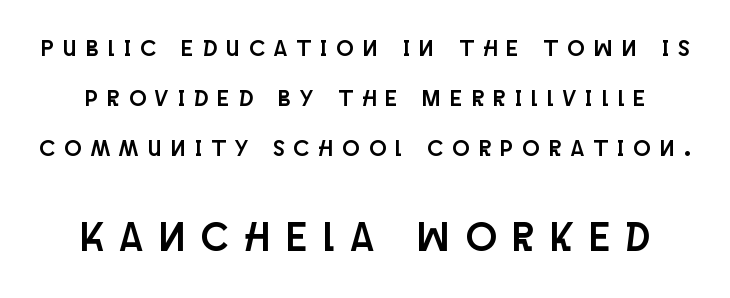
The image shows 40 px condensed sans-serif type, upright; set loose line spacing (2.18x), unusually wide letter spacing (+0.42 em), not underlined; the second (bottom) block is 1.74x larger; low stroke contrast and a large x-height.
